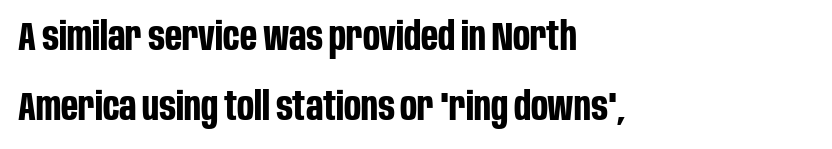
{"serif": "no", "italic": "no", "bold": "yes", "weight": "bold", "width": "condensed", "stroke_contrast": "low", "x_height": "large", "monospaced": "no", "underline": "no", "align": "left", "line_spacing_ratio": 1.76, "letter_spacing": "normal", "letter_spacing_em": 0.0, "glyph_px": 40}
